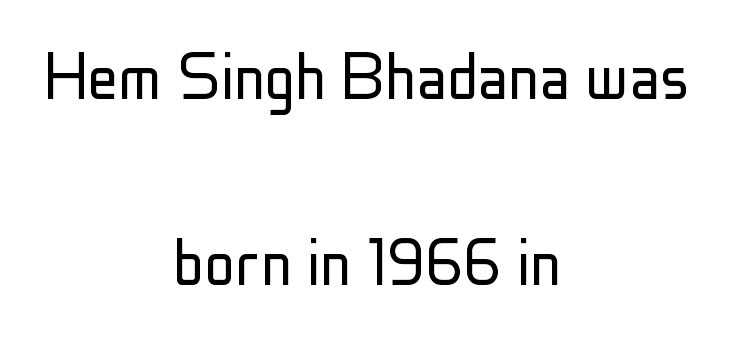
Q: Is the text bold? A: No.
Q: Is the text italic (slanted)? A: No, it is upright.
Q: Is the typeface a serif or a sans-serif typeface? A: Sans-serif.
Q: Is the text underlined? A: No.
Q: How is the paragraph aligned? A: Centered.
Q: Is the spacing between letters normal or unusually wide? A: Normal.
Q: Is the spacing between lines tight, normal or loose? A: Loose.
Q: Width (condensed, normal, or wide)? A: Condensed.
Q: Stroke contrast? A: Low.
Q: x-height? A: Medium.
Q: Monospaced? A: No.
